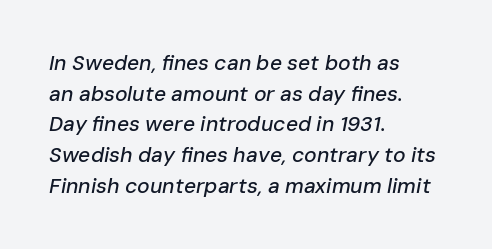
Q: Is the text italic (slanted)? A: Yes, it leans right by about 10 degrees.
Q: Is the text underlined? A: No.
Q: How is the paragraph aligned? A: Left-aligned.
Q: Is the spacing between letters normal or unusually wide? A: Normal.
Q: Is the spacing between lines tight, normal or loose? A: Normal.
